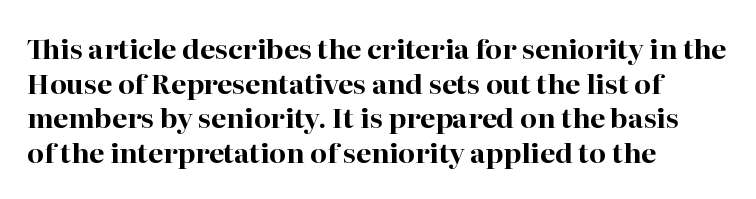
Q: Is the text bold? A: Yes.
Q: Is the text italic (slanted)? A: No, it is upright.
Q: Is the text underlined? A: No.
Q: How is the paragraph aligned? A: Left-aligned.
Q: Is the spacing between letters normal or unusually wide? A: Normal.
Q: Is the spacing between lines tight, normal or loose? A: Normal.
